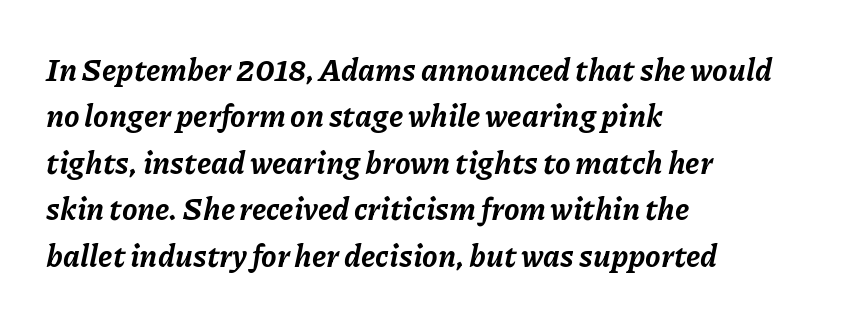
You'd pick this weight for a headline — it's a proper bold. Spacing verdict: proportional, widths tailored to each character. Nobody drew a line under any word here. In terms of letterspacing, this is plain default setting.
